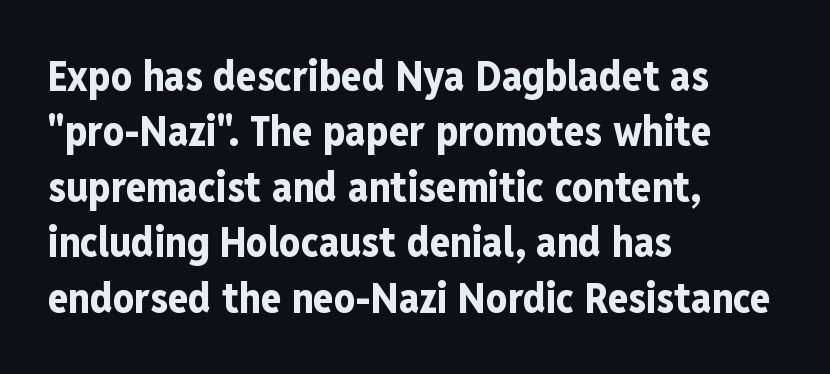
The image shows 42 px bold, condensed sans-serif type, upright; set left-aligned, normal line spacing (1.32x), normal letter spacing, not underlined; low stroke contrast and a medium x-height.
